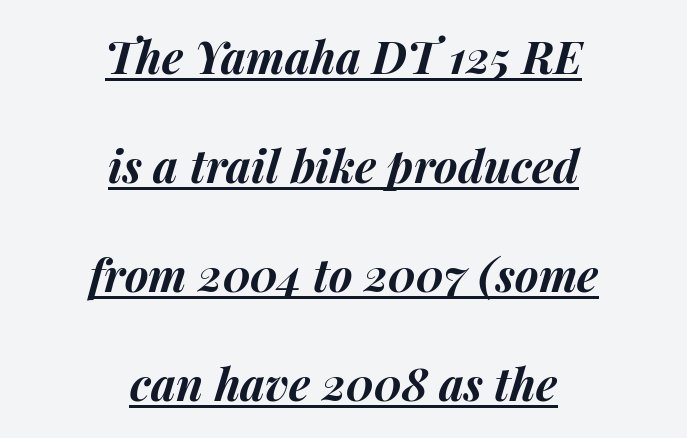
{"italic": "yes", "lean": "right", "slant_degrees": 15, "bold": "yes", "weight": "bold", "width": "normal", "stroke_contrast": "medium", "x_height": "medium", "monospaced": "no", "underline": "yes", "align": "center", "line_spacing": "loose", "line_spacing_ratio": 2.42, "letter_spacing": "normal", "letter_spacing_em": 0.0, "glyph_px": 45}
